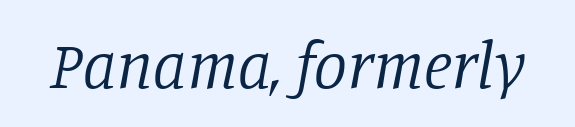
{"serif": "yes", "italic": "yes", "lean": "right", "slant_degrees": 11, "bold": "no", "weight": "regular", "width": "normal", "stroke_contrast": "low", "x_height": "large", "monospaced": "no", "underline": "no", "letter_spacing": "normal", "letter_spacing_em": 0.0, "glyph_px": 66}
